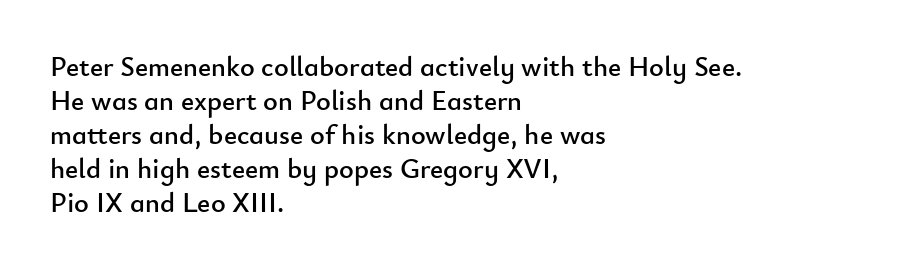
Q: Is the text italic (slanted)? A: No, it is upright.
Q: Is the typeface a serif or a sans-serif typeface? A: Sans-serif.
Q: Is the text underlined? A: No.
Q: How is the paragraph aligned? A: Left-aligned.
Q: Is the spacing between letters normal or unusually wide? A: Normal.
Q: Width (condensed, normal, or wide)? A: Normal.
Q: Stroke contrast? A: Low.
Q: x-height? A: Small.
Q: Monospaced? A: No.
